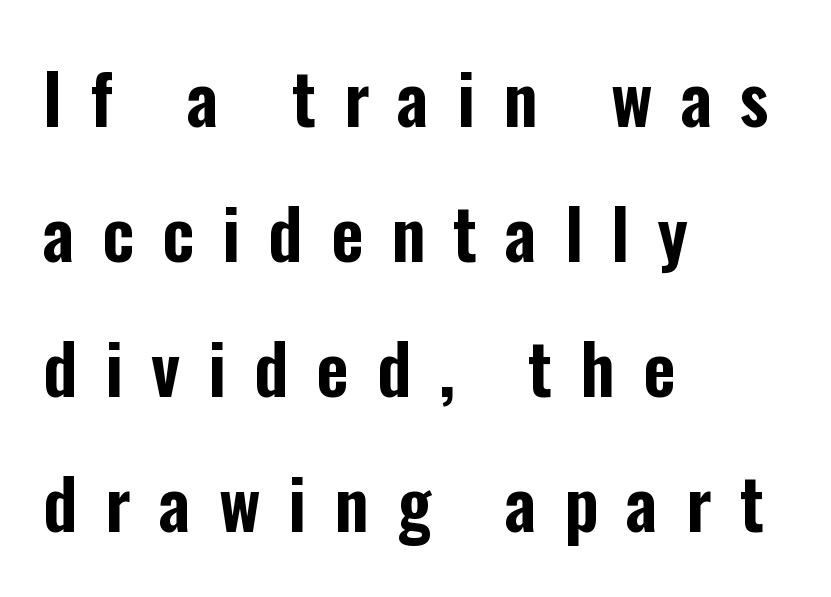
Q: Is the text italic (slanted)? A: No, it is upright.
Q: Is the typeface a serif or a sans-serif typeface? A: Sans-serif.
Q: Is the text underlined? A: No.
Q: How is the paragraph aligned? A: Left-aligned.
Q: Is the spacing between letters normal or unusually wide? A: Unusually wide.
Q: Is the spacing between lines tight, normal or loose? A: Loose.
Q: Width (condensed, normal, or wide)? A: Condensed.
Q: Stroke contrast? A: Low.
Q: x-height? A: Medium.
Q: Monospaced? A: No.
